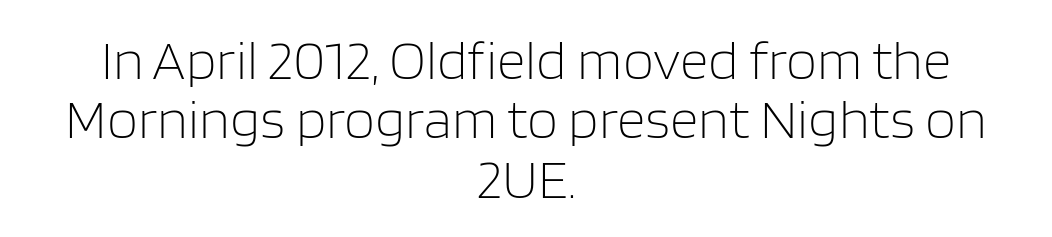
Q: Is the text bold? A: No.
Q: Is the text italic (slanted)? A: No, it is upright.
Q: Is the typeface a serif or a sans-serif typeface? A: Sans-serif.
Q: Is the text underlined? A: No.
Q: How is the paragraph aligned? A: Centered.
Q: Is the spacing between letters normal or unusually wide? A: Normal.
Q: Is the spacing between lines tight, normal or loose? A: Tight.
Q: Width (condensed, normal, or wide)? A: Normal.
Q: Stroke contrast? A: Low.
Q: x-height? A: Large.
Q: Monospaced? A: No.
